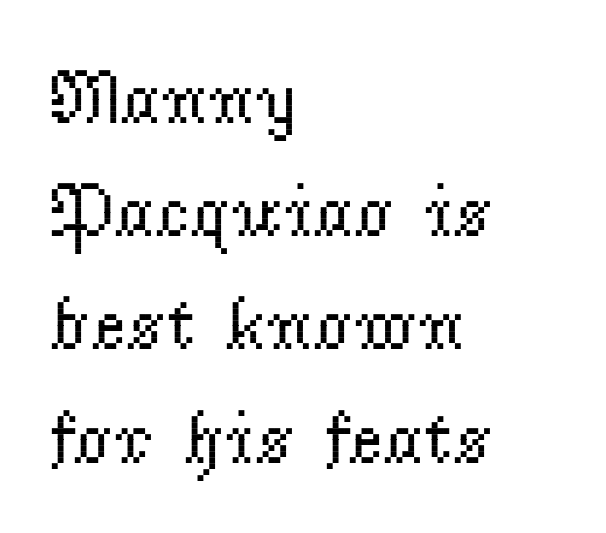
{"serif": "yes", "italic": "no", "bold": "no", "weight": "regular", "width": "normal", "stroke_contrast": "low", "x_height": "small", "monospaced": "no", "underline": "no", "align": "left", "line_spacing": "normal", "line_spacing_ratio": 1.49, "letter_spacing": "normal", "letter_spacing_em": 0.0, "glyph_px": 76}
